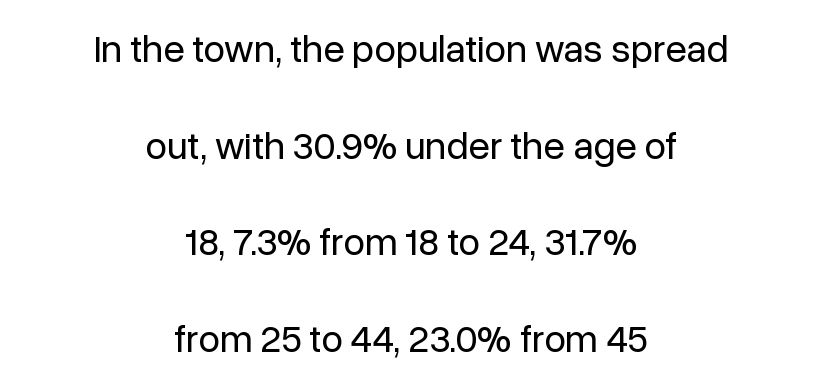
{"serif": "no", "italic": "no", "bold": "no", "weight": "regular", "width": "normal", "stroke_contrast": "low", "x_height": "medium", "monospaced": "no", "underline": "no", "align": "center", "line_spacing": "loose", "line_spacing_ratio": 2.48, "letter_spacing": "normal", "letter_spacing_em": 0.0, "glyph_px": 39}
